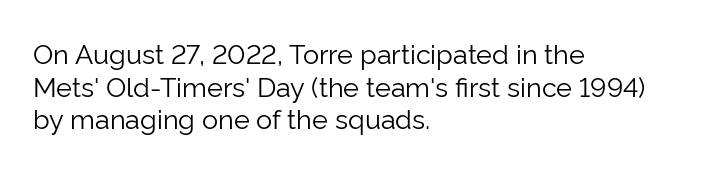
Q: Is the text bold? A: No.
Q: Is the text italic (slanted)? A: No, it is upright.
Q: Is the text underlined? A: No.
Q: How is the paragraph aligned? A: Left-aligned.
Q: Is the spacing between letters normal or unusually wide? A: Normal.
